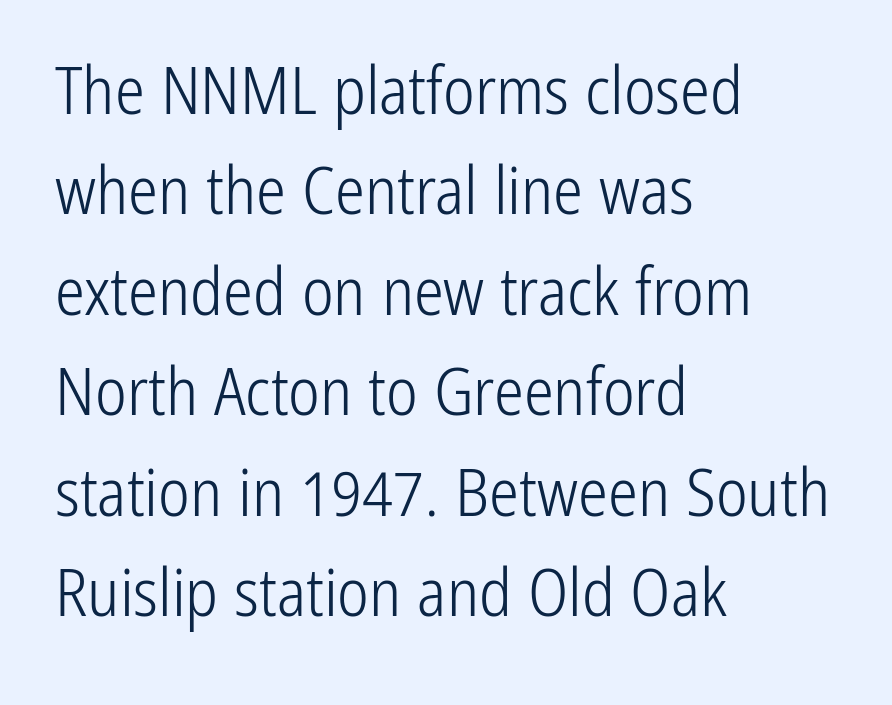
This is sans-serif lettering, the kind often seen on screens and signage. The letterforms sit shoulder to shoulder at normal distance. A typesetter would call this proportional, since set widths differ per character. Caption: multi-line text, flush left, ragged right.
